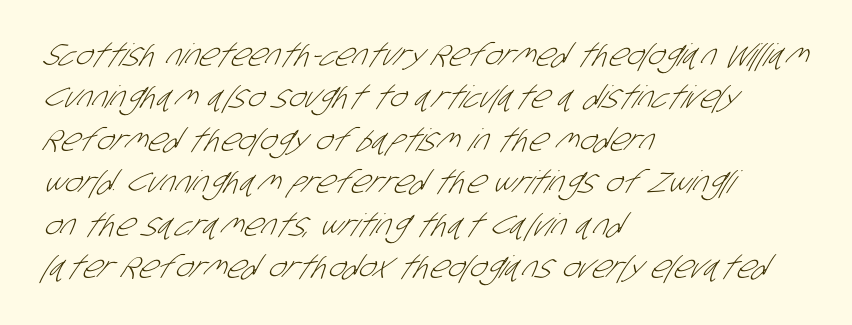
Q: Is the text bold? A: No.
Q: Is the typeface a serif or a sans-serif typeface? A: Sans-serif.
Q: Is the text underlined? A: No.
Q: How is the paragraph aligned? A: Left-aligned.
Q: Is the spacing between letters normal or unusually wide? A: Normal.
Q: Is the spacing between lines tight, normal or loose? A: Normal.
Q: Width (condensed, normal, or wide)? A: Condensed.
Q: Stroke contrast? A: Low.
Q: x-height? A: Large.
Q: Monospaced? A: No.
